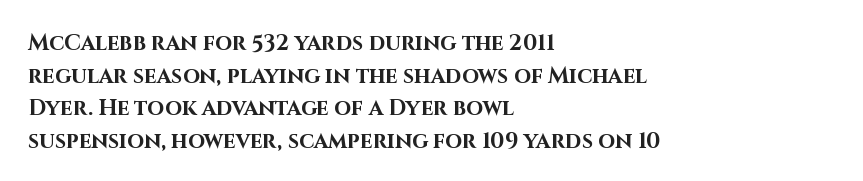
The letters stand straight up with perfectly vertical stems. Vertical spacing — default. Beneath every word, the page is bare. Typeset ragged right — the left edge is the straight one.
